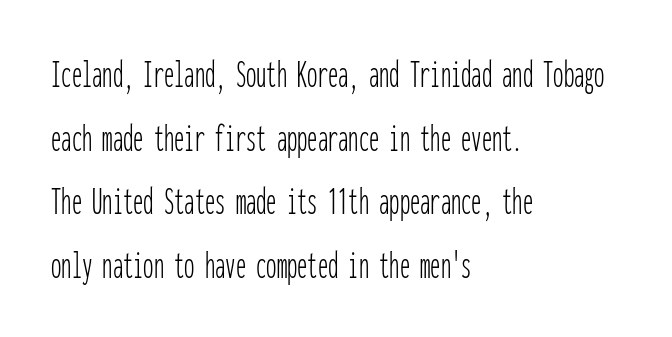
{"serif": "no", "italic": "no", "bold": "no", "weight": "thin", "width": "condensed", "stroke_contrast": "low", "x_height": "medium", "monospaced": "yes", "underline": "no", "align": "left", "line_spacing": "normal", "line_spacing_ratio": 1.55, "letter_spacing": "normal", "letter_spacing_em": 0.0, "glyph_px": 41}
